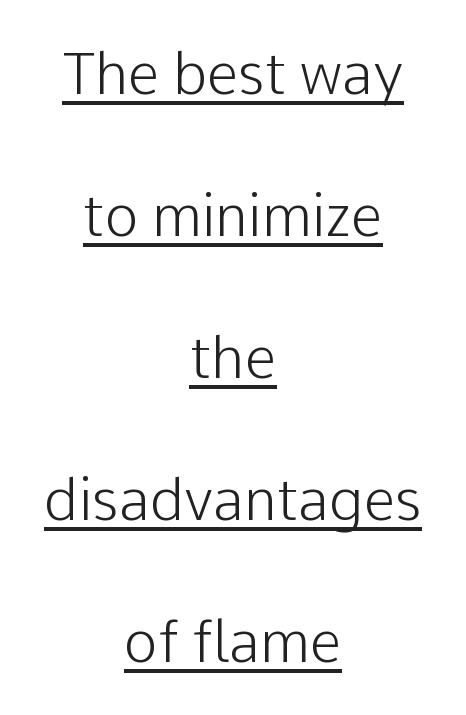
The image shows 57 px light sans-serif type, upright; set centered, loose line spacing (2.49x), normal letter spacing, underlined; low stroke contrast and a medium x-height.
